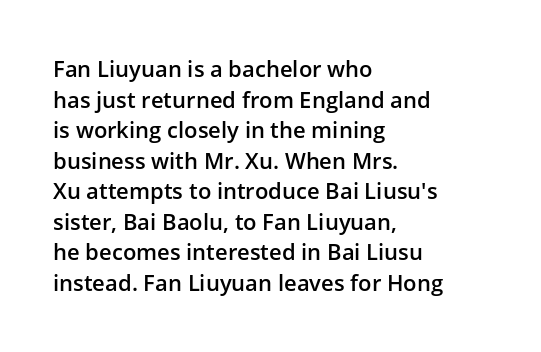
The image shows 22 px text type, upright; set left-aligned, normal line spacing (1.39x), normal letter spacing, not underlined.
